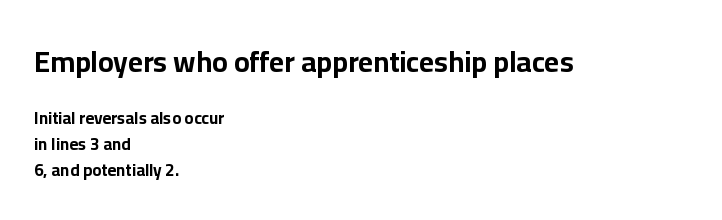
{"serif": "no", "italic": "no", "bold": "yes", "weight": "bold", "width": "normal", "stroke_contrast": "low", "x_height": "medium", "monospaced": "no", "underline": "no", "align": "left", "line_spacing": "normal", "line_spacing_ratio": 1.52, "letter_spacing": "normal", "letter_spacing_em": 0.0, "larger_block": "first", "size_ratio": 1.71, "glyph_px": 29}
